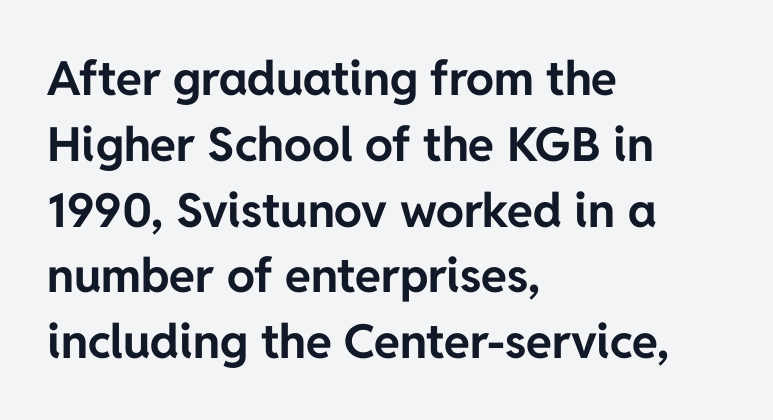
Q: Is the text bold? A: Yes.
Q: Is the text italic (slanted)? A: No, it is upright.
Q: Is the typeface a serif or a sans-serif typeface? A: Sans-serif.
Q: Is the text underlined? A: No.
Q: How is the paragraph aligned? A: Left-aligned.
Q: Is the spacing between letters normal or unusually wide? A: Normal.
Q: Is the spacing between lines tight, normal or loose? A: Normal.
Q: Width (condensed, normal, or wide)? A: Normal.
Q: Stroke contrast? A: Low.
Q: x-height? A: Medium.
Q: Monospaced? A: No.
